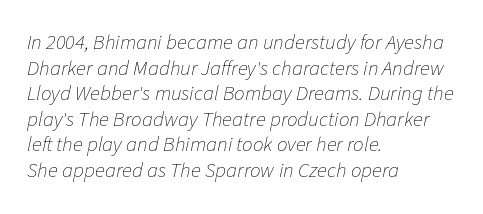
{"italic": "yes", "lean": "right", "slant_degrees": 11, "bold": "no", "underline": "no", "align": "left", "line_spacing_ratio": 1.22, "letter_spacing": "normal", "letter_spacing_em": 0.0, "glyph_px": 21}
